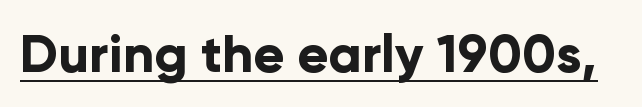
The font's upright variant was chosen for this text. Heft: maximum for text — a bold. No extra tracking has been applied to these lines. These characters rest on top of a visible drawn line.
